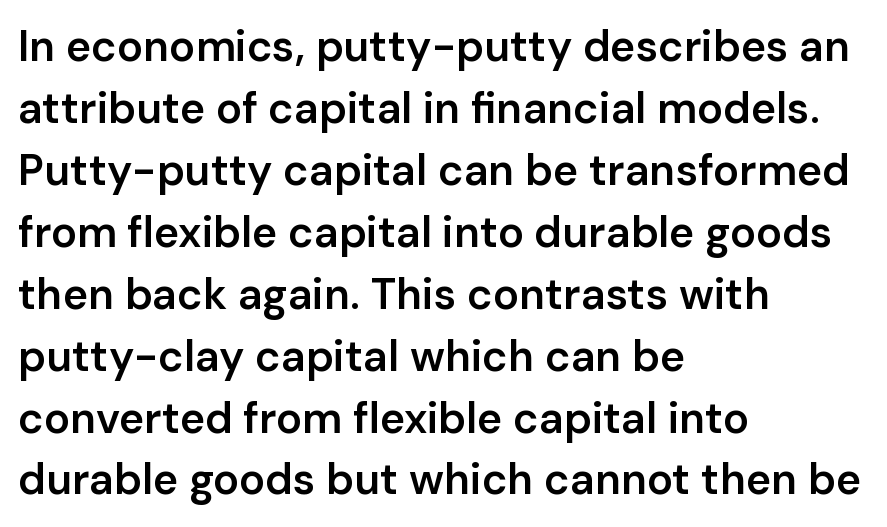
{"serif": "no", "italic": "no", "bold": "semi", "weight": "semibold", "width": "normal", "stroke_contrast": "low", "x_height": "medium", "monospaced": "no", "underline": "no", "align": "left", "line_spacing": "normal", "line_spacing_ratio": 1.44, "letter_spacing": "normal", "letter_spacing_em": 0.0, "glyph_px": 43}
